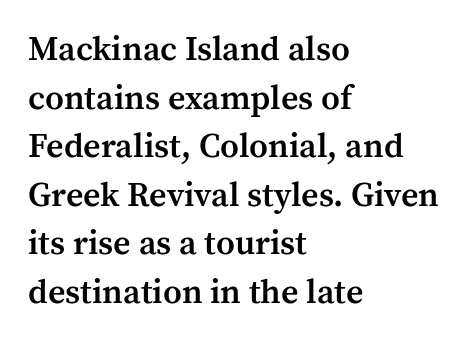
{"serif": "yes", "italic": "no", "bold": "semi", "weight": "semibold", "width": "normal", "stroke_contrast": "medium", "x_height": "medium", "monospaced": "no", "underline": "no", "align": "left", "line_spacing": "normal", "line_spacing_ratio": 1.43, "letter_spacing": "normal", "letter_spacing_em": 0.0, "glyph_px": 34}
